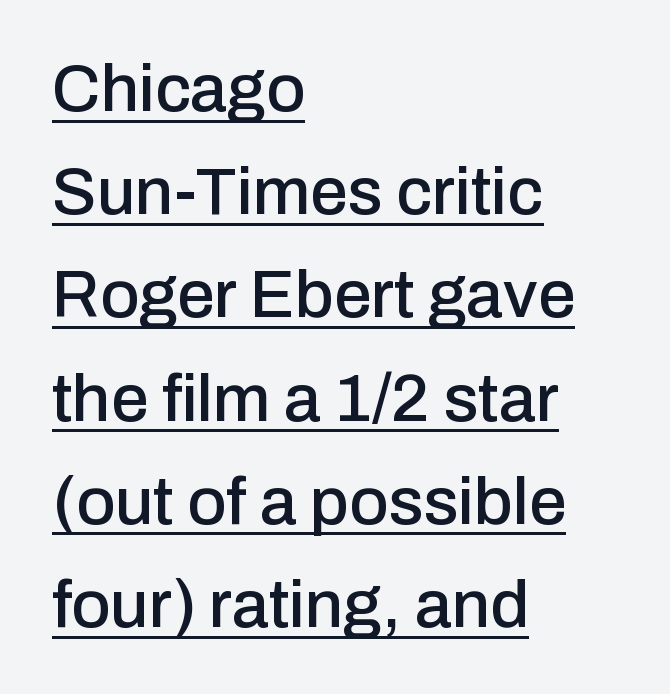
The rows are spaced the way most documents space them. The letters sit at their default tracking, neither squeezed nor spread. Every stem runs plumb, perpendicular to the baseline. Glance below the letters and you will spot a drawn line. Visually the block forms a straight wall on the left and a jagged coastline on the right. Observe the absence of serifs on each vertical stroke in this sample.
